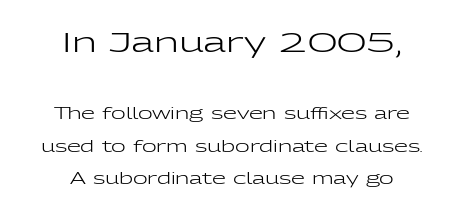
The image shows 28 px regular-weight, wide sans-serif type, upright; set centered, loose line spacing (2.03x), normal letter spacing, not underlined; the first (top) block is 1.75x larger; low stroke contrast and a medium x-height.
